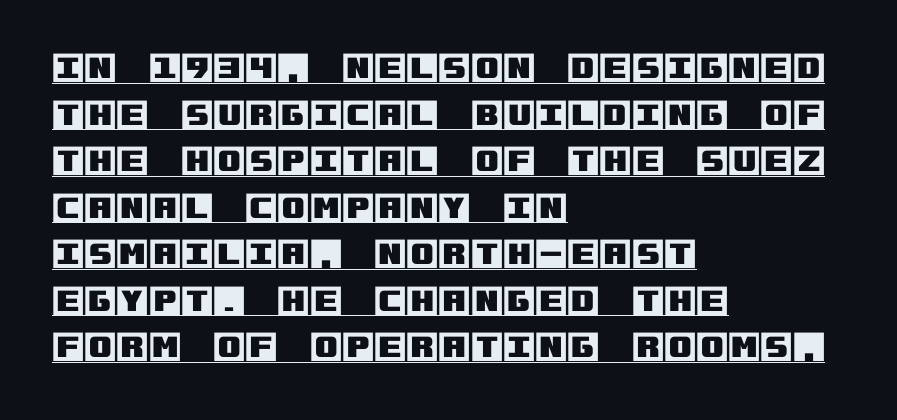
The image shows 33 px text type, upright; set left-aligned, normal line spacing (1.41x), normal letter spacing, underlined; a large x-height.
